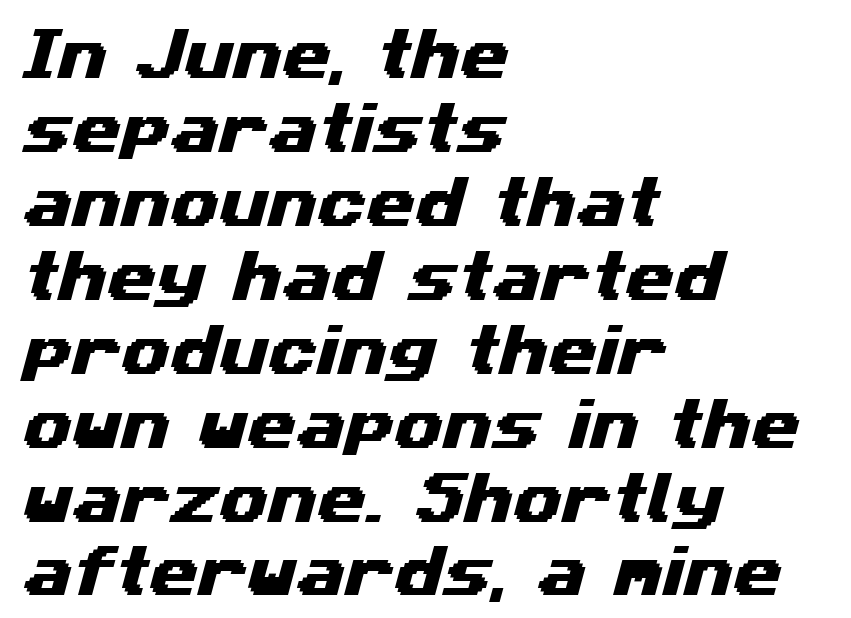
{"serif": "no", "width": "wide", "stroke_contrast": "medium", "x_height": "medium", "monospaced": "no", "underline": "no", "align": "left", "line_spacing": "normal", "line_spacing_ratio": 1.32, "letter_spacing": "normal", "letter_spacing_em": 0.0, "glyph_px": 56}
